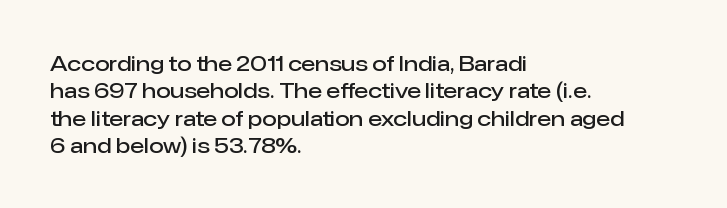
Line beginnings align vertically; line endings do not. Weight: semibold (demi). Tracking here is standard; glyphs follow each other at the usual distance. If you drew a line through each stem, it would be perfectly vertical. Has an underline been added? It has not.
